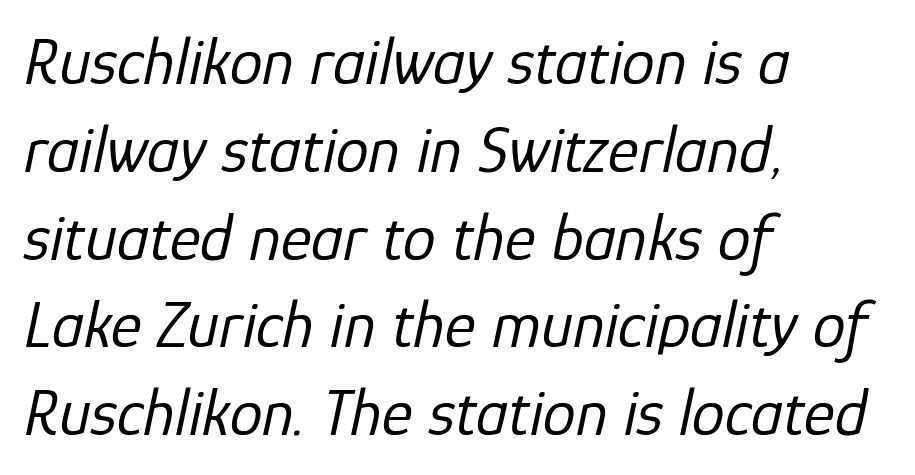
{"italic": "yes", "lean": "right", "slant_degrees": 12, "bold": "no", "weight": "regular", "width": "normal", "stroke_contrast": "low", "x_height": "medium", "monospaced": "no", "underline": "no", "align": "left", "line_spacing": "normal", "line_spacing_ratio": 1.33, "letter_spacing": "normal", "letter_spacing_em": 0.0, "glyph_px": 66}
